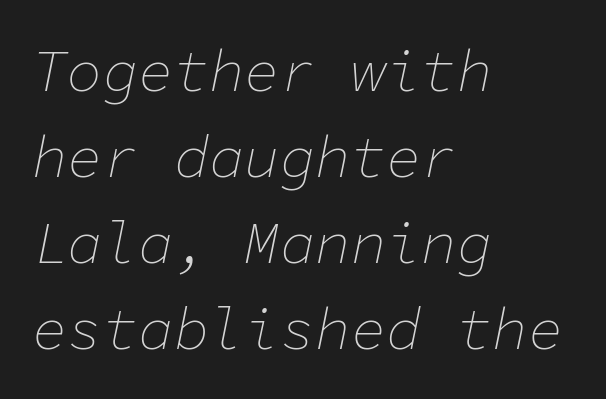
What's the leading like? Ordinary, nothing unusual. Is the block centered? No — it sits flush against the left margin. Counters stay open thanks to moderate or lighter strokes. Do the characters align in a grid? Yes, the font is monospaced.
